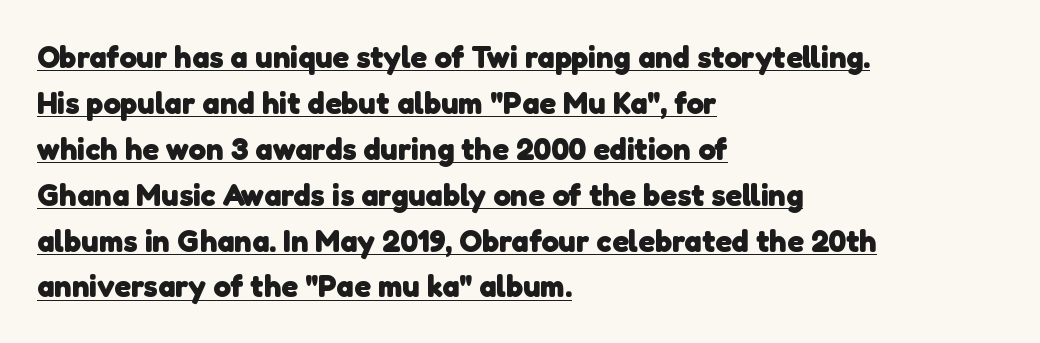
{"serif": "no", "bold": "yes", "weight": "heavy", "width": "normal", "stroke_contrast": "low", "x_height": "medium", "monospaced": "no", "underline": "yes", "align": "left", "line_spacing": "normal", "line_spacing_ratio": 1.48, "letter_spacing": "normal", "letter_spacing_em": 0.0, "glyph_px": 31}
